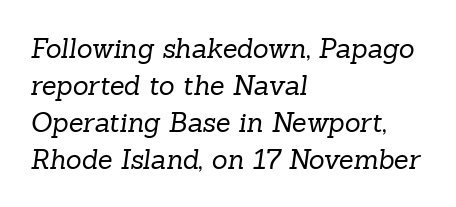
{"bold": "no", "underline": "no", "align": "left", "line_spacing": "normal", "line_spacing_ratio": 1.37, "letter_spacing": "normal", "letter_spacing_em": 0.0, "glyph_px": 27}
